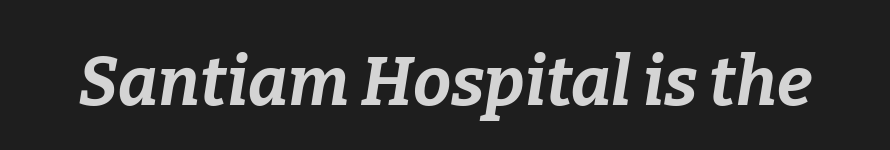
Proportional: the letters do not fall into vertical columns. These lines keep a tight, regular rhythm from letter to letter. The space directly below the letters is spotless. You can tell it's italic because the verticals aren't actually vertical.
